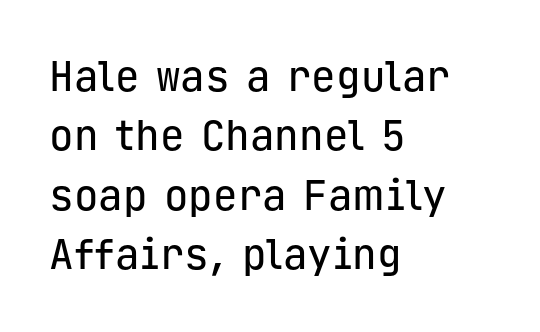
Q: Is the text italic (slanted)? A: No, it is upright.
Q: Is the typeface a serif or a sans-serif typeface? A: Sans-serif.
Q: Is the text underlined? A: No.
Q: How is the paragraph aligned? A: Left-aligned.
Q: Is the spacing between letters normal or unusually wide? A: Normal.
Q: Is the spacing between lines tight, normal or loose? A: Normal.
Q: Width (condensed, normal, or wide)? A: Normal.
Q: Stroke contrast? A: Low.
Q: x-height? A: Medium.
Q: Monospaced? A: Yes.
